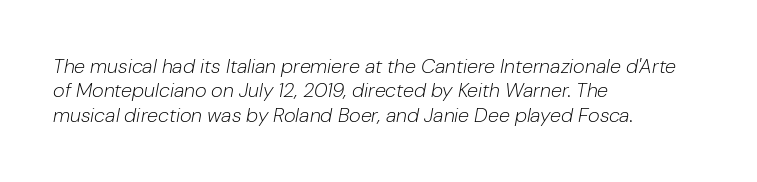
The image shows 20 px text type, italic (leaning right); set left-aligned, line spacing 1.22x, normal letter spacing, not underlined.
